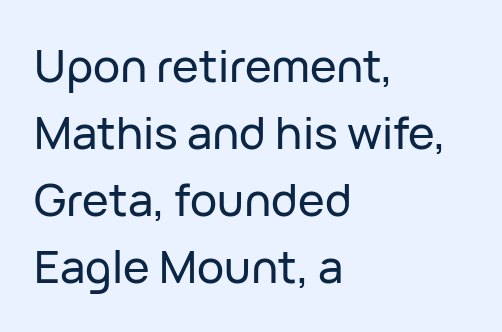
Q: Is the text italic (slanted)? A: No, it is upright.
Q: Is the typeface a serif or a sans-serif typeface? A: Sans-serif.
Q: Is the text underlined? A: No.
Q: How is the paragraph aligned? A: Left-aligned.
Q: Is the spacing between letters normal or unusually wide? A: Normal.
Q: Is the spacing between lines tight, normal or loose? A: Normal.
Q: Width (condensed, normal, or wide)? A: Normal.
Q: Stroke contrast? A: Low.
Q: x-height? A: Medium.
Q: Monospaced? A: No.
